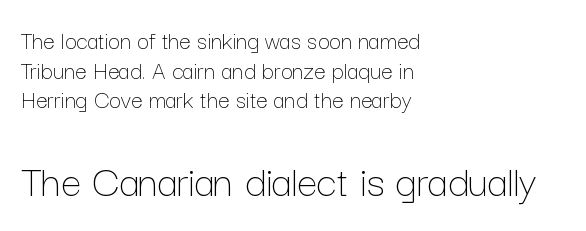
The image shows 46 px thin type, upright; set left-aligned, tight line spacing (1.14x), normal letter spacing, not underlined; the second (bottom) block is 1.77x larger; low stroke contrast and a medium x-height.
